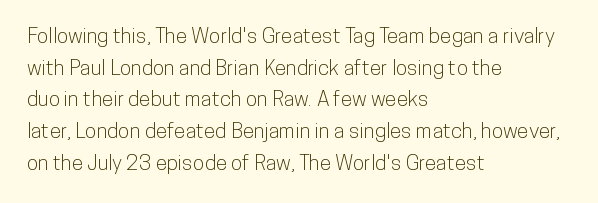
The image shows 21 px text type, upright; set left-aligned, normal line spacing (1.51x), normal letter spacing, not underlined.
